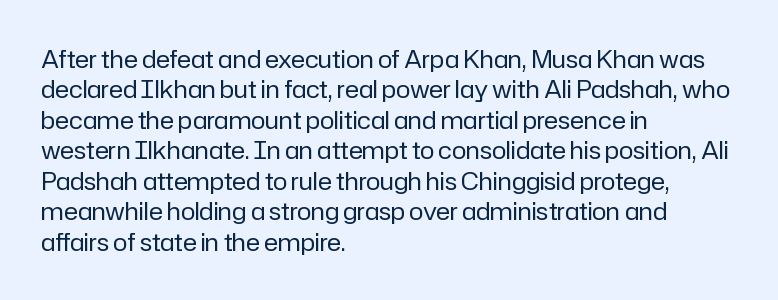
Q: Is the text bold? A: No.
Q: Is the text italic (slanted)? A: No, it is upright.
Q: Is the text underlined? A: No.
Q: How is the paragraph aligned? A: Left-aligned.
Q: Is the spacing between letters normal or unusually wide? A: Normal.
Q: Is the spacing between lines tight, normal or loose? A: Normal.
